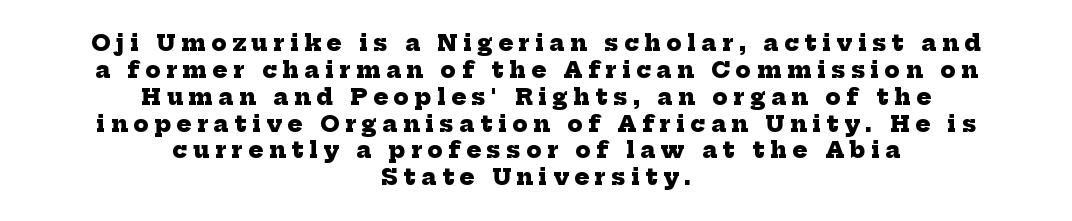
The image shows 22 px bold type; set centered, line spacing 1.22x, unusually wide letter spacing (+0.26 em), not underlined.
